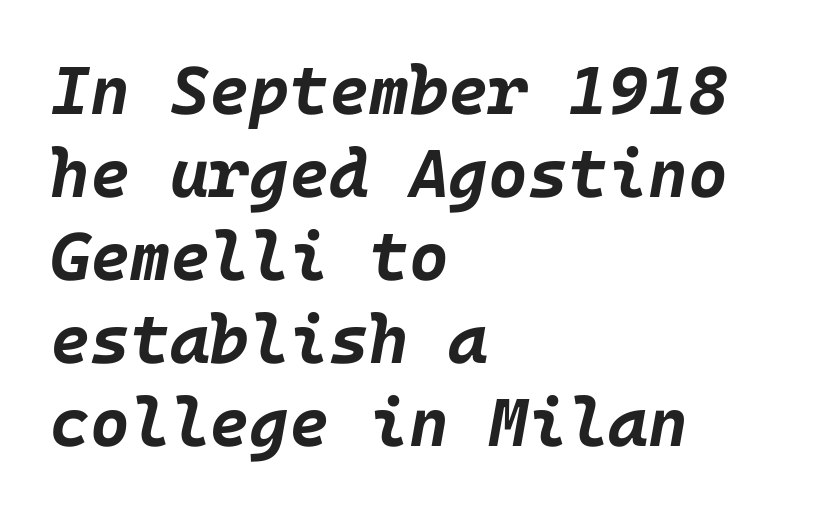
The image shows 68 px bold type, italic (leaning right); set left-aligned, line spacing 1.22x, normal letter spacing, not underlined; low stroke contrast and a large x-height.
